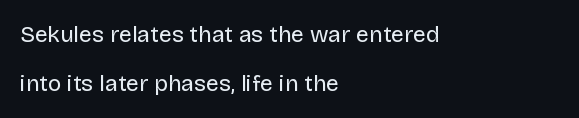
{"italic": "no", "bold": "no", "underline": "no", "align": "left", "line_spacing": "loose", "line_spacing_ratio": 2.11, "letter_spacing": "normal", "letter_spacing_em": 0.0, "glyph_px": 23}
